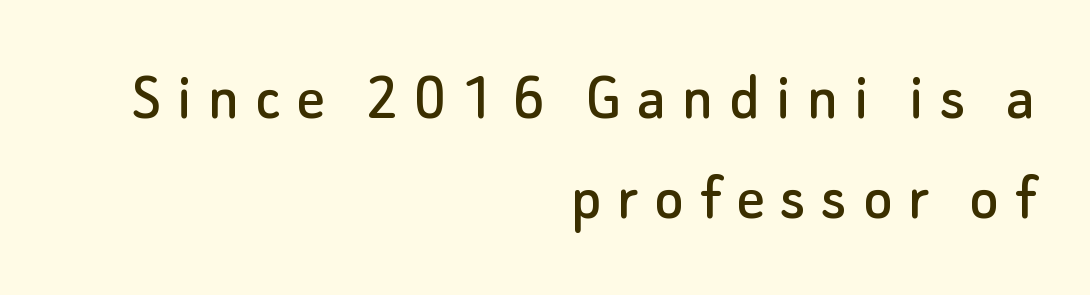
Q: Is the text italic (slanted)? A: No, it is upright.
Q: Is the typeface a serif or a sans-serif typeface? A: Sans-serif.
Q: Is the text underlined? A: No.
Q: How is the paragraph aligned? A: Right-aligned.
Q: Is the spacing between letters normal or unusually wide? A: Unusually wide.
Q: Is the spacing between lines tight, normal or loose? A: Normal.
Q: Width (condensed, normal, or wide)? A: Normal.
Q: Stroke contrast? A: Low.
Q: x-height? A: Small.
Q: Monospaced? A: No.
